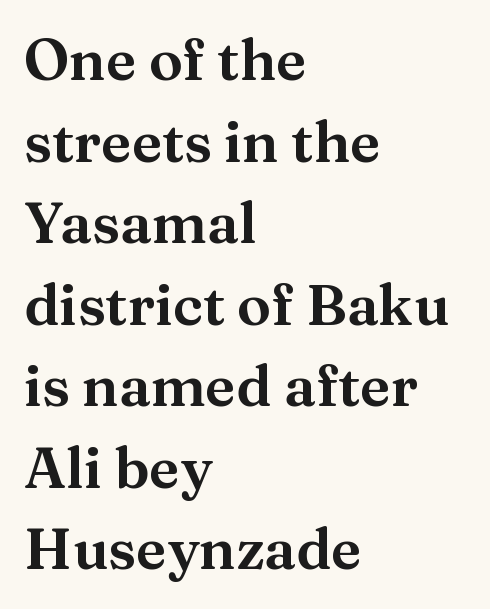
Q: Is the text italic (slanted)? A: No, it is upright.
Q: Is the typeface a serif or a sans-serif typeface? A: Serif.
Q: Is the text underlined? A: No.
Q: How is the paragraph aligned? A: Left-aligned.
Q: Is the spacing between letters normal or unusually wide? A: Normal.
Q: Is the spacing between lines tight, normal or loose? A: Normal.
Q: Width (condensed, normal, or wide)? A: Normal.
Q: Stroke contrast? A: Medium.
Q: x-height? A: Medium.
Q: Monospaced? A: No.
